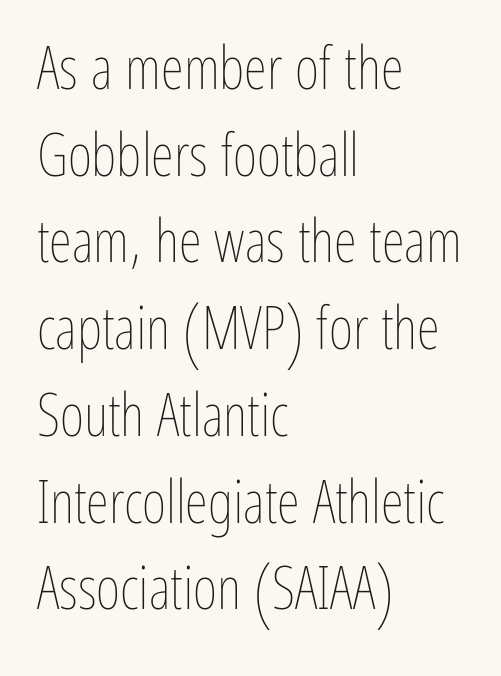
{"italic": "no", "bold": "no", "weight": "thin", "width": "condensed", "stroke_contrast": "low", "x_height": "medium", "monospaced": "no", "underline": "no", "align": "left", "line_spacing": "normal", "line_spacing_ratio": 1.47, "letter_spacing": "normal", "letter_spacing_em": 0.0, "glyph_px": 59}
